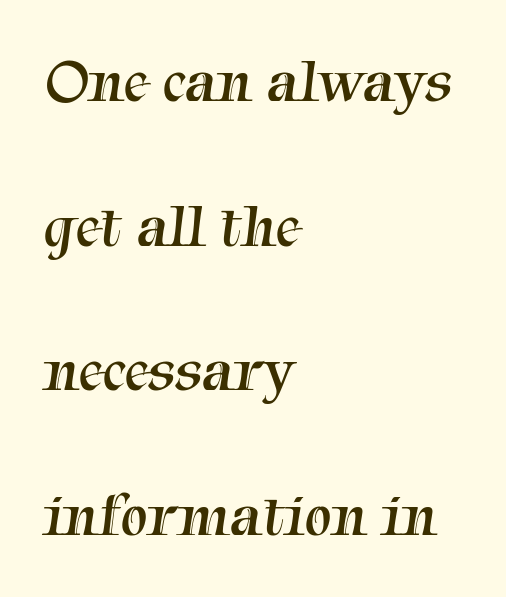
These lines stand farther apart than default settings would place them. This sample has the flowing, uneven cadence of proportional lettering. Think standard paragraph weight, or any step lighter than that. Check under the words: just untouched page.
